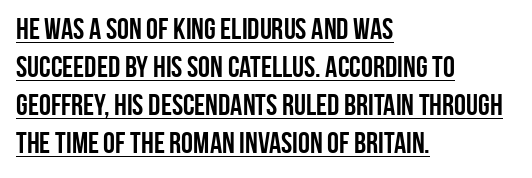
Q: Is the text bold? A: Yes.
Q: Is the text italic (slanted)? A: No, it is upright.
Q: Is the typeface a serif or a sans-serif typeface? A: Sans-serif.
Q: Is the text underlined? A: Yes.
Q: How is the paragraph aligned? A: Left-aligned.
Q: Is the spacing between letters normal or unusually wide? A: Normal.
Q: Is the spacing between lines tight, normal or loose? A: Normal.
Q: Width (condensed, normal, or wide)? A: Condensed.
Q: Stroke contrast? A: Low.
Q: x-height? A: Large.
Q: Monospaced? A: No.
